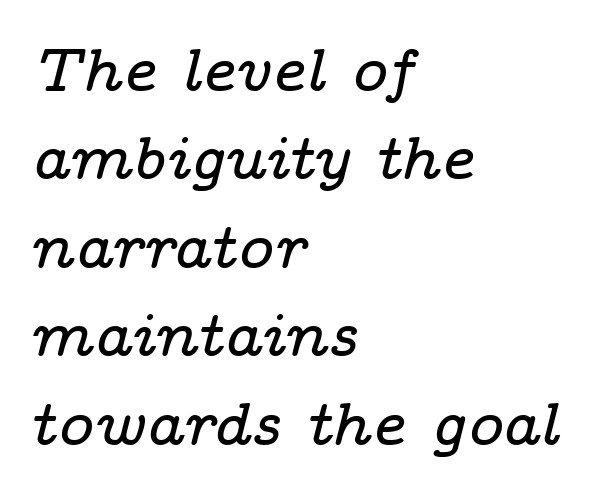
Character widths vary here, with narrow letters taking less room than wide ones. These lines keep a tight, regular rhythm from letter to letter. Check under the words: just untouched page. How would I describe the line gaps? Plain and ordinary. The letters carry serifs — small finishing strokes at the ends of their stems.
